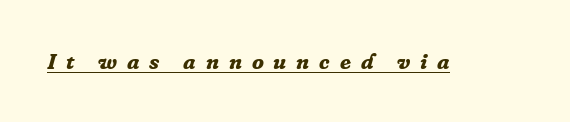
The image shows 22 px bold type, italic (leaning right); set unusually wide letter spacing (+0.45 em), underlined.
